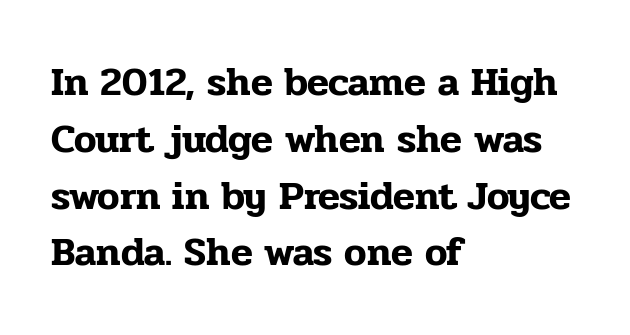
{"serif": "yes", "italic": "no", "width": "normal", "stroke_contrast": "low", "x_height": "medium", "monospaced": "no", "underline": "no", "align": "left", "line_spacing": "normal", "line_spacing_ratio": 1.42, "letter_spacing": "normal", "letter_spacing_em": 0.0, "glyph_px": 40}
